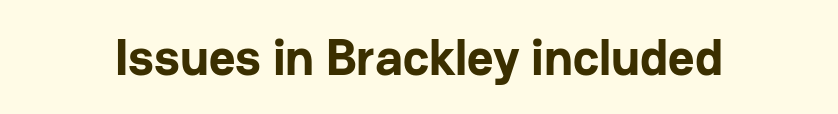
Q: Is the text bold? A: Yes.
Q: Is the text italic (slanted)? A: No, it is upright.
Q: Is the typeface a serif or a sans-serif typeface? A: Sans-serif.
Q: Is the text underlined? A: No.
Q: Is the spacing between letters normal or unusually wide? A: Normal.
Q: Width (condensed, normal, or wide)? A: Normal.
Q: Stroke contrast? A: Low.
Q: x-height? A: Medium.
Q: Monospaced? A: No.
